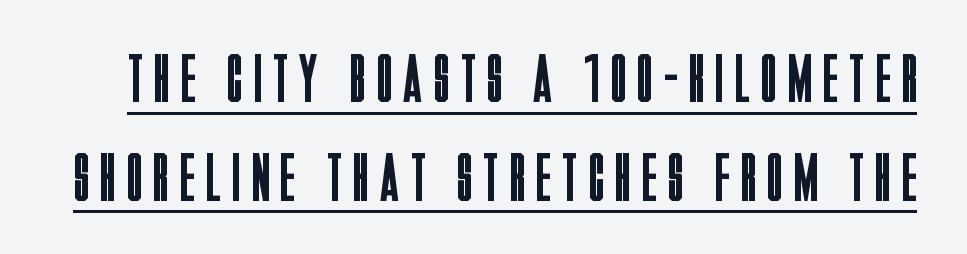
Q: Is the text bold? A: No.
Q: Is the text italic (slanted)? A: No, it is upright.
Q: Is the typeface a serif or a sans-serif typeface? A: Sans-serif.
Q: Is the text underlined? A: Yes.
Q: Is the spacing between lines tight, normal or loose? A: Normal.
Q: Width (condensed, normal, or wide)? A: Condensed.
Q: Stroke contrast? A: Low.
Q: x-height? A: Large.
Q: Monospaced? A: No.
